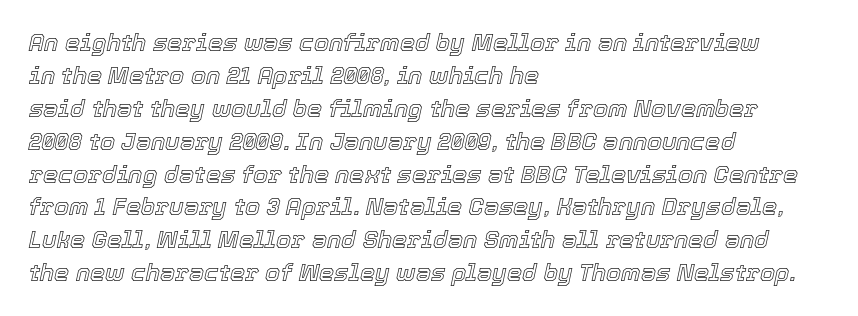
Q: Is the text italic (slanted)? A: Yes, it leans right by about 12 degrees.
Q: Is the text underlined? A: No.
Q: How is the paragraph aligned? A: Left-aligned.
Q: Is the spacing between letters normal or unusually wide? A: Normal.
Q: Is the spacing between lines tight, normal or loose? A: Normal.
